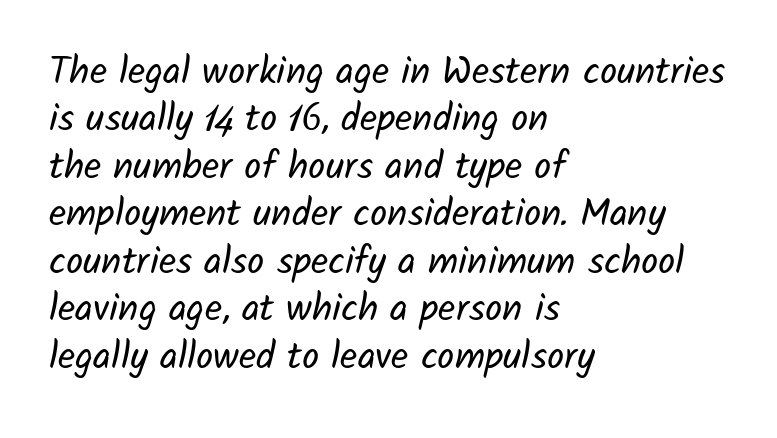
{"serif": "no", "bold": "no", "weight": "regular", "width": "normal", "stroke_contrast": "low", "x_height": "medium", "monospaced": "no", "underline": "no", "align": "left", "line_spacing": "normal", "line_spacing_ratio": 1.25, "letter_spacing": "normal", "letter_spacing_em": 0.0, "glyph_px": 38}
